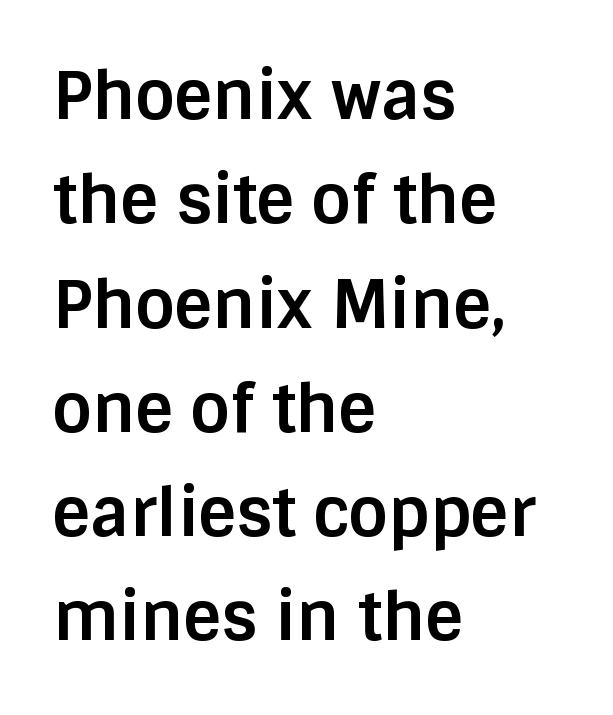
The image shows 66 px bold sans-serif type, upright; set left-aligned, normal line spacing (1.58x), normal letter spacing, not underlined; low stroke contrast and a large x-height.
